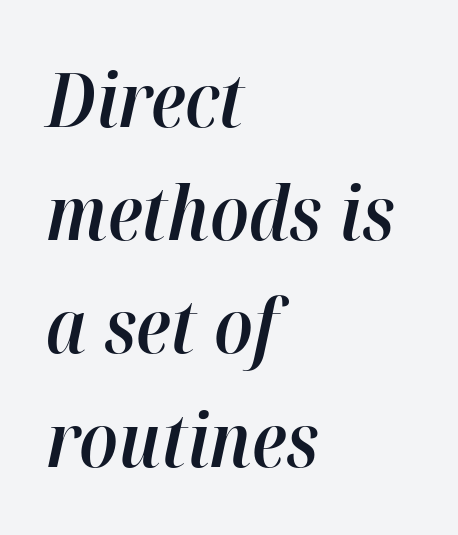
Normally led — the rows are evenly, conventionally spaced. Does the copy run flush right? No — it runs flush left. Character widths vary here, with narrow letters taking less room than wide ones. Every character sits at an angle, as italics do.
